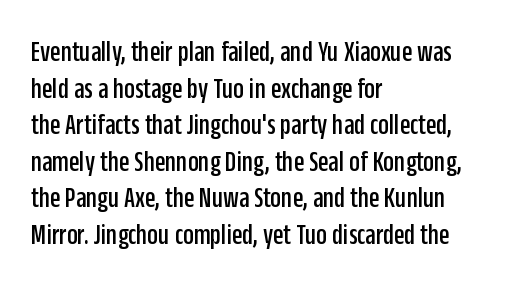
{"serif": "no", "italic": "no", "width": "condensed", "stroke_contrast": "low", "x_height": "large", "monospaced": "no", "underline": "no", "align": "left", "line_spacing_ratio": 1.22, "letter_spacing": "normal", "letter_spacing_em": 0.0, "glyph_px": 30}
